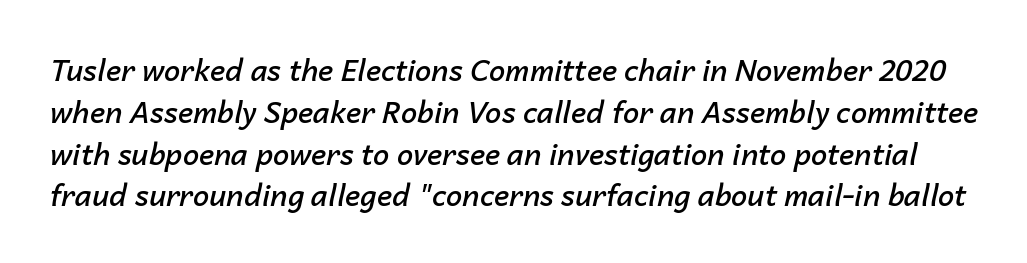
The image shows 29 px semibold type, italic (leaning right); set normal line spacing (1.44x), normal letter spacing, not underlined; low stroke contrast and a medium x-height.
